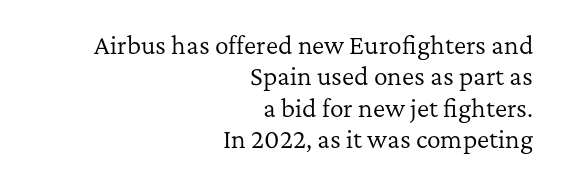
{"italic": "no", "bold": "no", "underline": "no", "align": "right", "line_spacing": "normal", "line_spacing_ratio": 1.36, "letter_spacing": "normal", "letter_spacing_em": 0.0, "glyph_px": 23}
